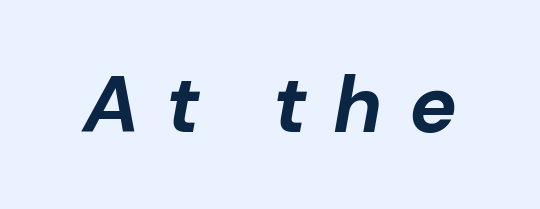
Q: Is the text bold? A: Yes.
Q: Is the text italic (slanted)? A: Yes, it leans right by about 10 degrees.
Q: Is the text underlined? A: No.
Q: Is the spacing between letters normal or unusually wide? A: Unusually wide.
Q: Width (condensed, normal, or wide)? A: Normal.
Q: Stroke contrast? A: Low.
Q: x-height? A: Medium.
Q: Monospaced? A: No.
